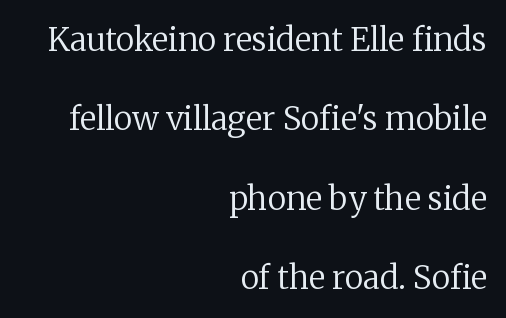
Observe the serifs anchoring each vertical stroke in this sample. The line texture is even and compact thanks to regular tracking. If you drew a line through each stem, it would be perfectly vertical. This block would shrink considerably if given ordinary leading; it's expanded now.
